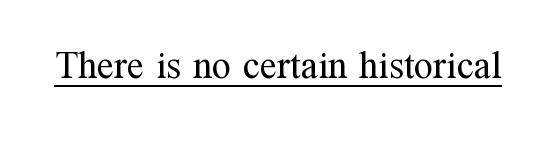
{"serif": "yes", "italic": "no", "bold": "no", "weight": "regular", "width": "normal", "stroke_contrast": "medium", "x_height": "medium", "monospaced": "no", "underline": "yes", "letter_spacing": "normal", "letter_spacing_em": 0.0, "glyph_px": 38}
